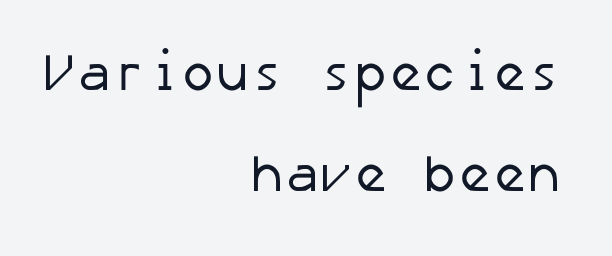
Q: Is the text bold? A: No.
Q: Is the typeface a serif or a sans-serif typeface? A: Sans-serif.
Q: Is the text underlined? A: No.
Q: How is the paragraph aligned? A: Right-aligned.
Q: Is the spacing between letters normal or unusually wide? A: Normal.
Q: Is the spacing between lines tight, normal or loose? A: Loose.
Q: Width (condensed, normal, or wide)? A: Normal.
Q: Stroke contrast? A: Low.
Q: x-height? A: Medium.
